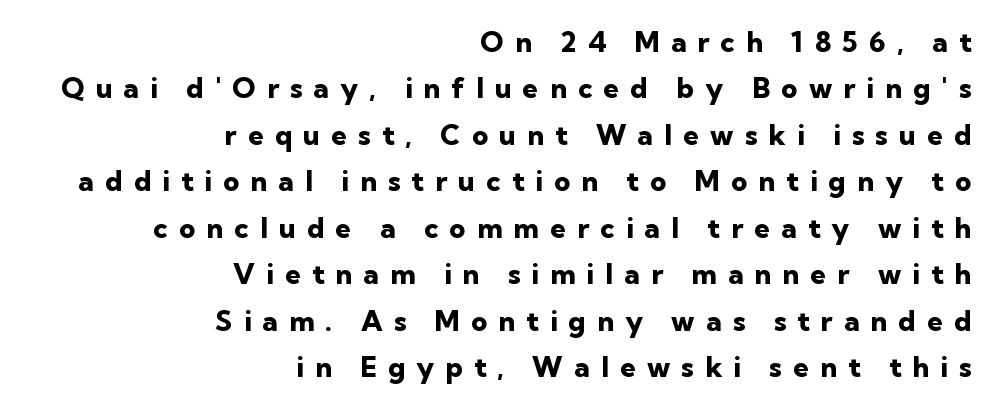
{"serif": "no", "italic": "no", "bold": "yes", "weight": "heavy", "width": "normal", "stroke_contrast": "low", "x_height": "medium", "monospaced": "no", "underline": "no", "align": "right", "line_spacing": "normal", "line_spacing_ratio": 1.66, "letter_spacing": "wide", "letter_spacing_em": 0.4, "glyph_px": 28}
